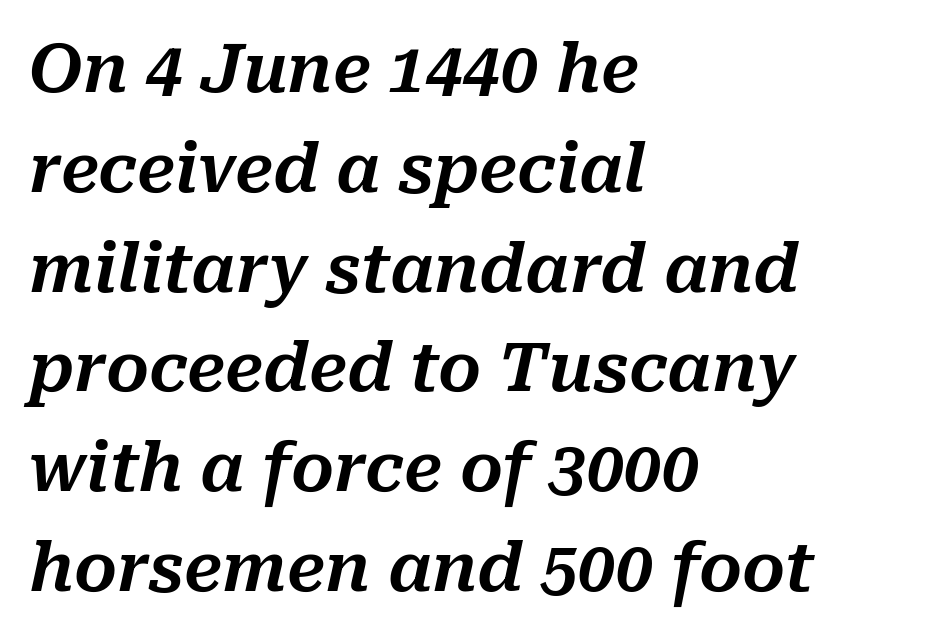
Each letter keeps its own natural width here, so spacing adapts to shape. Which margin do the lines hug? The left one — the right edge is uneven. You could call the tracking neutral — neither tight nor loose. Italic: yes, the glyphs are oblique. Successive baselines arrive at the customary interval. A clean baseline with only descenders dipping below it.
